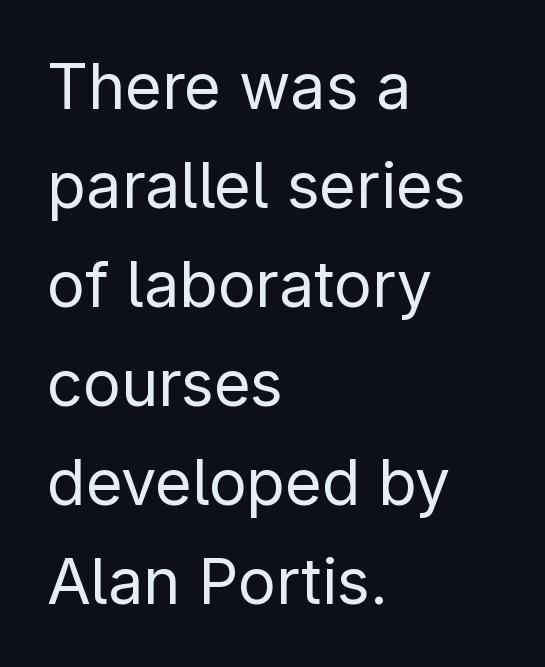
{"serif": "no", "italic": "no", "bold": "no", "weight": "regular", "width": "normal", "stroke_contrast": "low", "x_height": "medium", "monospaced": "no", "underline": "no", "align": "left", "line_spacing": "normal", "line_spacing_ratio": 1.57, "letter_spacing": "normal", "letter_spacing_em": 0.0, "glyph_px": 63}
